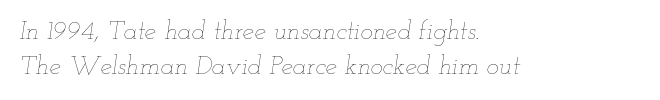
Decoration check: the copy has no underline. The rendering applies a slant to the glyphs. The letters look calm and open, with moderate or lighter stems. Which margin do the lines hug? The left one — the right edge is uneven.
